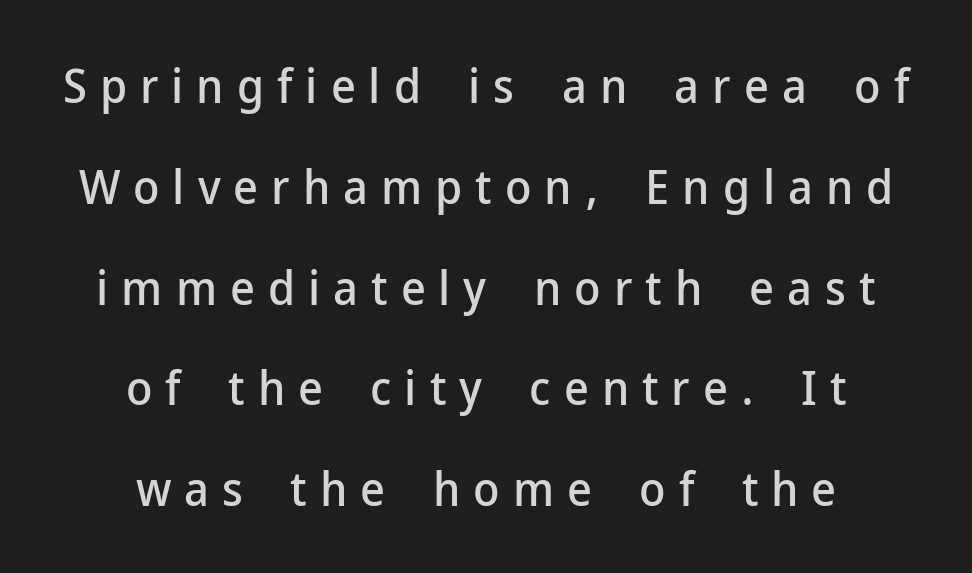
The setting favours the middle, as headings and verse often do. The foot of each line stays bare and open. Caption: expanded tracking, letters set apart. Students, observe: this is what heavily led, spacious text looks like. The type sits square on the baseline with zero lean.
